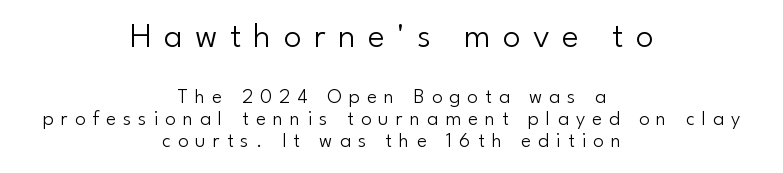
The space between consecutive lines is stingy. Every stem runs plumb, perpendicular to the baseline. This is sans-serif lettering, the kind often seen on screens and signage. The upper block of text is set noticeably larger than the block beneath it.
